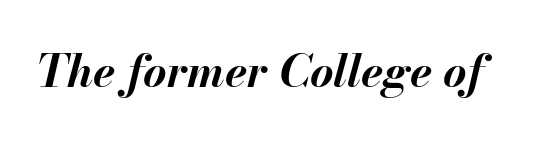
Q: Is the text bold? A: Yes.
Q: Is the text italic (slanted)? A: Yes, it leans right by about 13 degrees.
Q: Is the text underlined? A: No.
Q: Is the spacing between letters normal or unusually wide? A: Normal.
Q: Width (condensed, normal, or wide)? A: Normal.
Q: Stroke contrast? A: Medium.
Q: x-height? A: Small.
Q: Monospaced? A: No.
